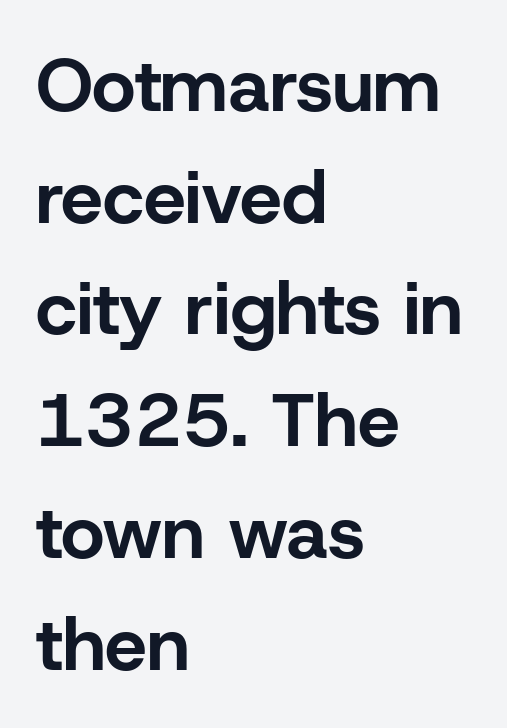
This is sans-serif lettering, the kind often seen on screens and signage. The ragged edge is on the right, which tells us the setting is flush left. Note the varied advance widths — an 'i' is clearly narrower than an 'm'. The type sits square on the baseline with zero lean.
